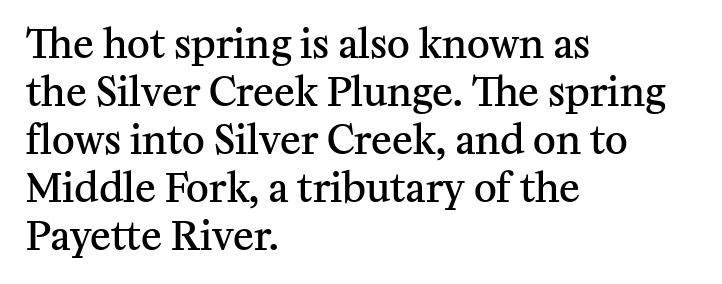
The image shows 39 px semibold serif type, upright; set left-aligned, line spacing 1.23x, normal letter spacing, not underlined; medium stroke contrast and a medium x-height.
